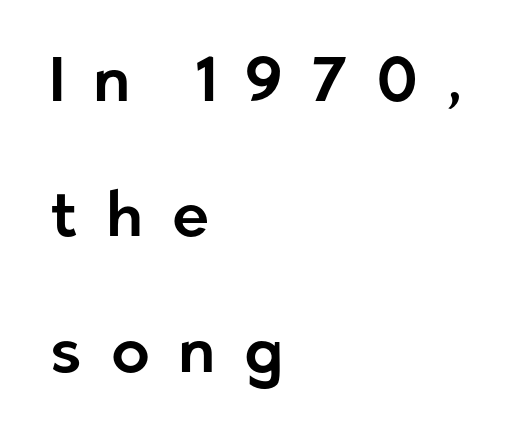
The image shows 63 px sans-serif type, upright; set left-aligned, loose line spacing (2.15x), unusually wide letter spacing (+0.46 em), not underlined; low stroke contrast and a medium x-height.
